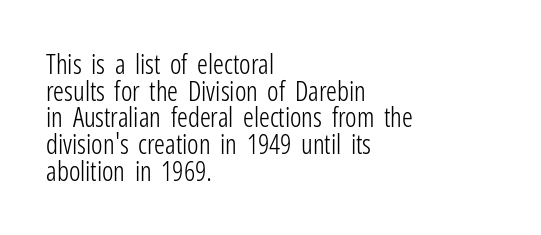
The image shows 27 px text type, upright; set left-aligned, tight line spacing (0.99x), normal letter spacing, not underlined.
